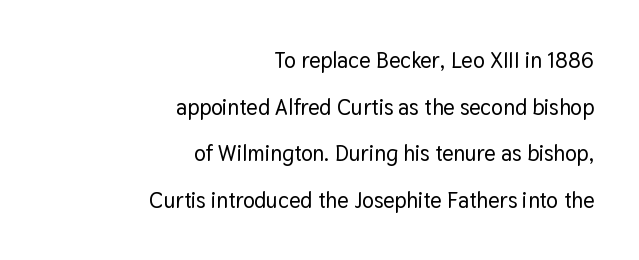
Beneath every word, the page is bare. Each word holds together tightly as a unit, with standard inter-letter gaps. Every stem runs plumb, perpendicular to the baseline. Widely set lines give the paragraph a tall, airy silhouette. These lines stack with their right ends in a neat column.
